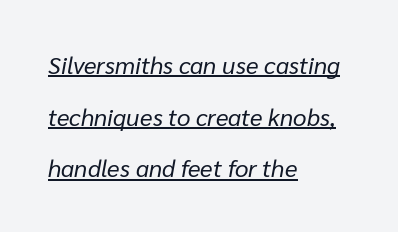
{"italic": "yes", "lean": "right", "slant_degrees": 10, "bold": "no", "underline": "yes", "align": "left", "line_spacing": "loose", "line_spacing_ratio": 2.15, "letter_spacing": "normal", "letter_spacing_em": 0.0, "glyph_px": 24}
